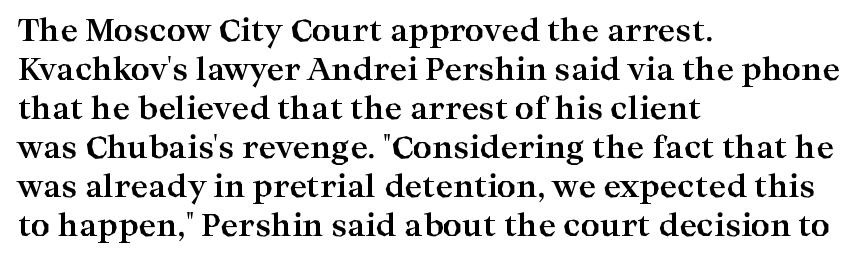
Q: Is the text bold? A: Yes.
Q: Is the text italic (slanted)? A: No, it is upright.
Q: Is the typeface a serif or a sans-serif typeface? A: Serif.
Q: Is the text underlined? A: No.
Q: How is the paragraph aligned? A: Left-aligned.
Q: Is the spacing between letters normal or unusually wide? A: Normal.
Q: Is the spacing between lines tight, normal or loose? A: Normal.
Q: Width (condensed, normal, or wide)? A: Wide.
Q: Stroke contrast? A: High.
Q: x-height? A: Medium.
Q: Monospaced? A: No.
